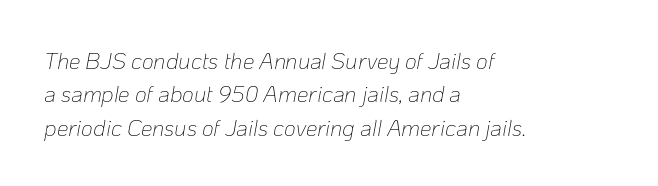
Layout note: lines flush left. Nobody touched the tracking dial on this one. Successive baselines arrive at the customary interval. Descenders are the only things crossing below the line.
